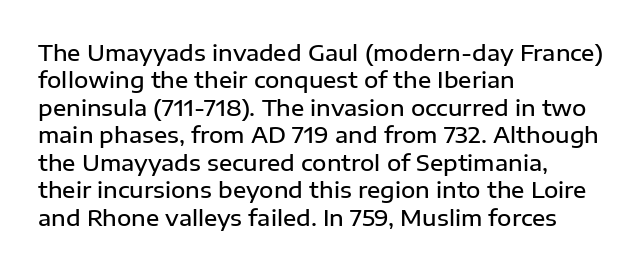
Q: Is the text bold? A: Semi-bold.
Q: Is the text italic (slanted)? A: No, it is upright.
Q: Is the text underlined? A: No.
Q: How is the paragraph aligned? A: Left-aligned.
Q: Is the spacing between letters normal or unusually wide? A: Normal.
Q: Is the spacing between lines tight, normal or loose? A: Normal.
